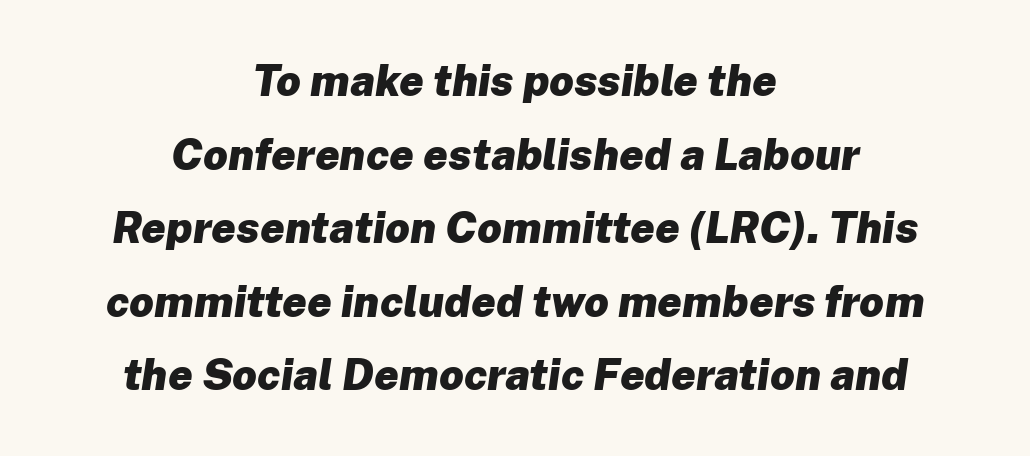
The space beneath each line is pristine and unruled. Default kerning and tracking; the words read as compact shapes. Looks like regular typesetting: each glyph gets only the width it needs. Yep, that's italic — everything's leaning. Notice how the passage keeps no hard edge, just a central spine.
